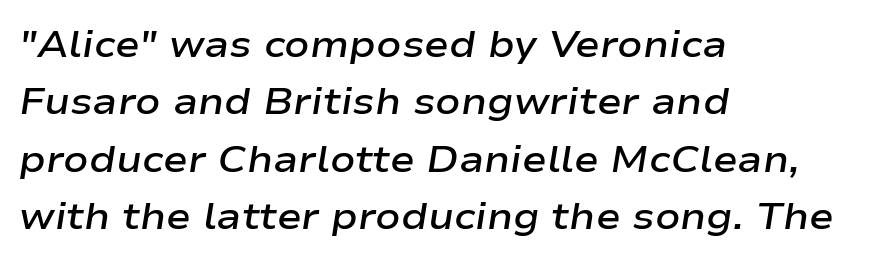
Q: Is the text bold? A: Semi-bold.
Q: Is the text italic (slanted)? A: Yes, it leans right by about 9 degrees.
Q: Is the text underlined? A: No.
Q: How is the paragraph aligned? A: Left-aligned.
Q: Is the spacing between letters normal or unusually wide? A: Normal.
Q: Is the spacing between lines tight, normal or loose? A: Normal.
Q: Width (condensed, normal, or wide)? A: Wide.
Q: Stroke contrast? A: Low.
Q: x-height? A: Medium.
Q: Monospaced? A: No.
